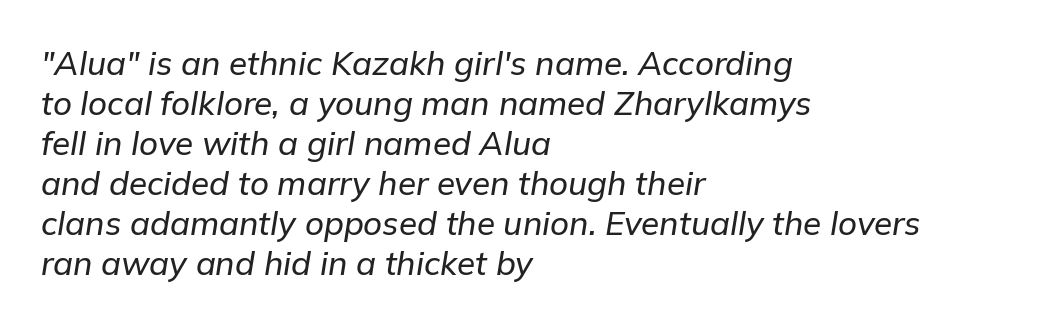
The image shows 33 px text type, italic (leaning right); set left-aligned, line spacing 1.21x, normal letter spacing, not underlined; low stroke contrast and a medium x-height.
